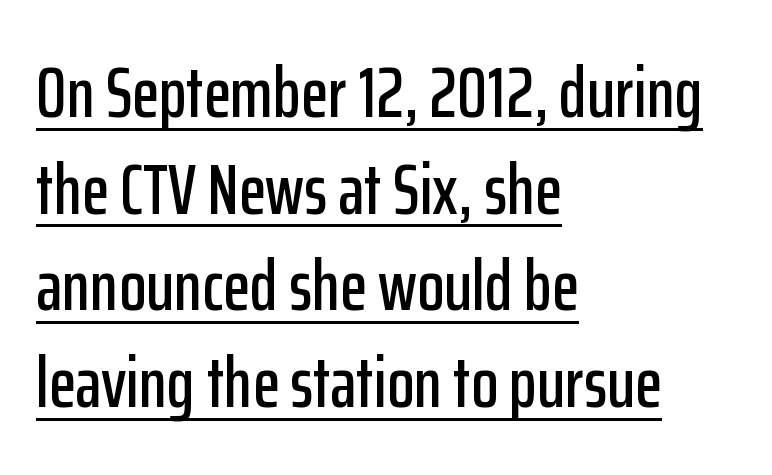
Serifs: no, the terminals of the letterforms are clean. Line starts are locked; line ends wander. This sample uses an upright cut, with every glyph sitting square on the baseline. Is this a fixed-width face? No — the glyphs have proportional, varying widths.
